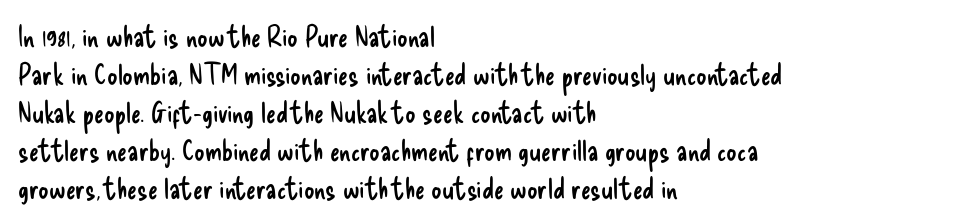
The image shows 29 px regular-weight, condensed sans-serif type, upright; set left-aligned, normal line spacing (1.31x), normal letter spacing, not underlined; low stroke contrast and a small x-height.
